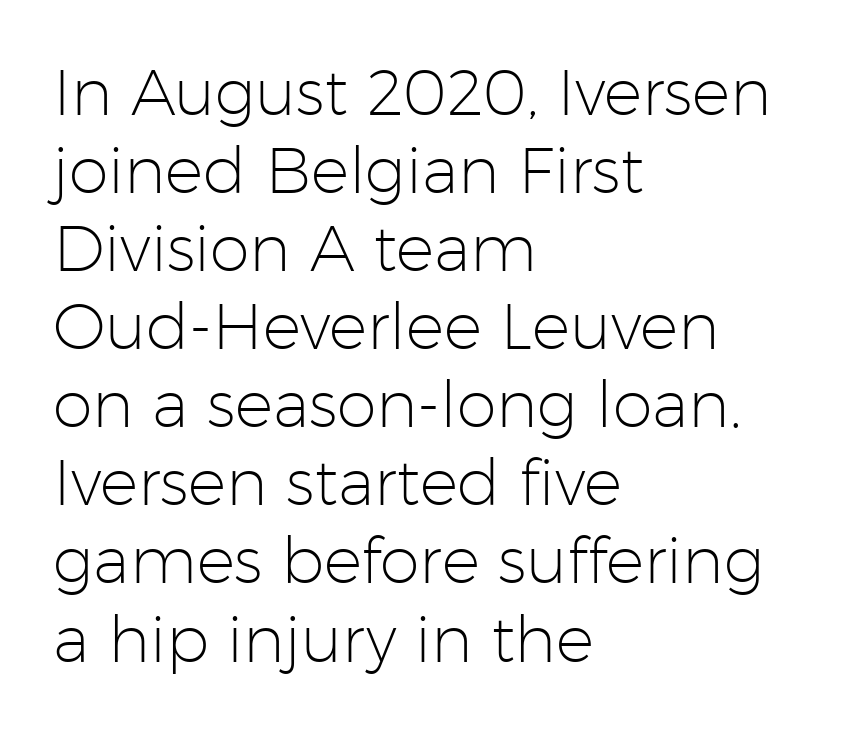
{"serif": "no", "italic": "no", "bold": "no", "weight": "light", "width": "normal", "stroke_contrast": "low", "x_height": "medium", "monospaced": "no", "underline": "no", "align": "left", "line_spacing_ratio": 1.22, "letter_spacing": "normal", "letter_spacing_em": 0.0, "glyph_px": 64}
